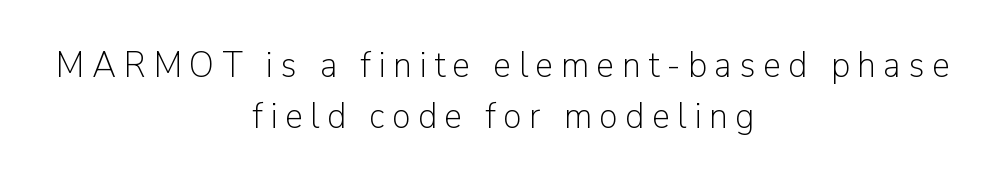
Q: Is the text bold? A: No.
Q: Is the text italic (slanted)? A: No, it is upright.
Q: Is the typeface a serif or a sans-serif typeface? A: Sans-serif.
Q: Is the text underlined? A: No.
Q: How is the paragraph aligned? A: Centered.
Q: Is the spacing between letters normal or unusually wide? A: Unusually wide.
Q: Is the spacing between lines tight, normal or loose? A: Normal.
Q: Width (condensed, normal, or wide)? A: Normal.
Q: Stroke contrast? A: Low.
Q: x-height? A: Medium.
Q: Monospaced? A: No.
